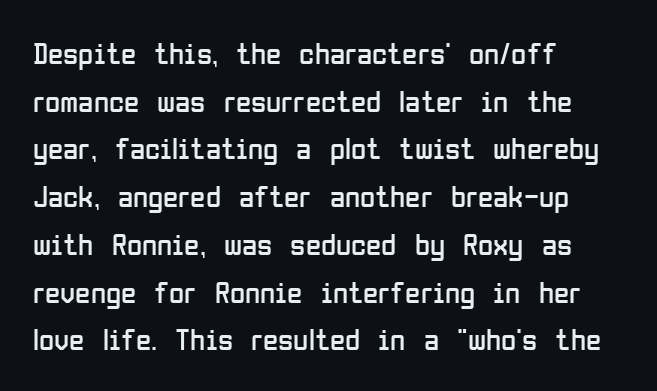
Q: Is the text bold? A: No.
Q: Is the text italic (slanted)? A: No, it is upright.
Q: Is the typeface a serif or a sans-serif typeface? A: Sans-serif.
Q: Is the text underlined? A: No.
Q: How is the paragraph aligned? A: Left-aligned.
Q: Is the spacing between letters normal or unusually wide? A: Normal.
Q: Is the spacing between lines tight, normal or loose? A: Normal.
Q: Width (condensed, normal, or wide)? A: Condensed.
Q: Stroke contrast? A: Low.
Q: x-height? A: Medium.
Q: Monospaced? A: No.
